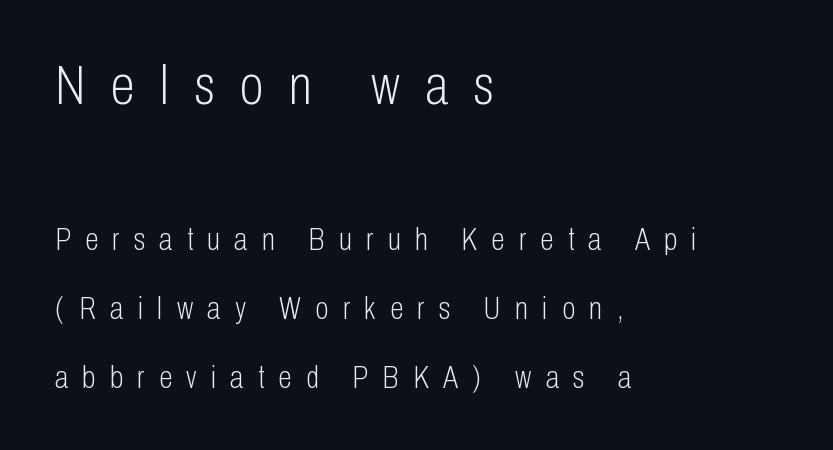
Q: Is the text bold? A: No.
Q: Is the text italic (slanted)? A: No, it is upright.
Q: Is the typeface a serif or a sans-serif typeface? A: Sans-serif.
Q: Is the text underlined? A: No.
Q: How is the paragraph aligned? A: Left-aligned.
Q: Is the spacing between letters normal or unusually wide? A: Unusually wide.
Q: Is the spacing between lines tight, normal or loose? A: Loose.
Q: Which block of text is set in a larger size, the first (top) or the second (bottom)? A: The first (top) one.
Q: Width (condensed, normal, or wide)? A: Condensed.
Q: Stroke contrast? A: Low.
Q: x-height? A: Medium.
Q: Monospaced? A: No.
